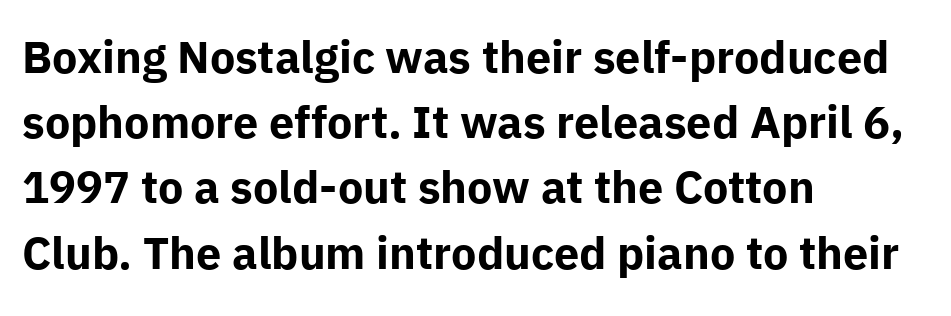
This sample uses an upright cut, with every glyph sitting square on the baseline. Honestly, the row spacing looks completely unremarkable. The line texture is even and compact thanks to regular tracking. This sample uses a sans-serif face.
